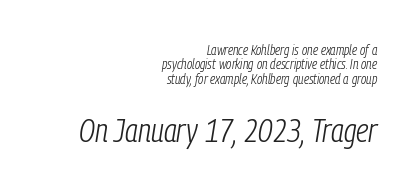
The image shows 33 px light, condensed type, italic (leaning right); set right-aligned, tight line spacing (1.02x), normal letter spacing, not underlined; the second (bottom) block is 2.36x larger; low stroke contrast and a medium x-height.
